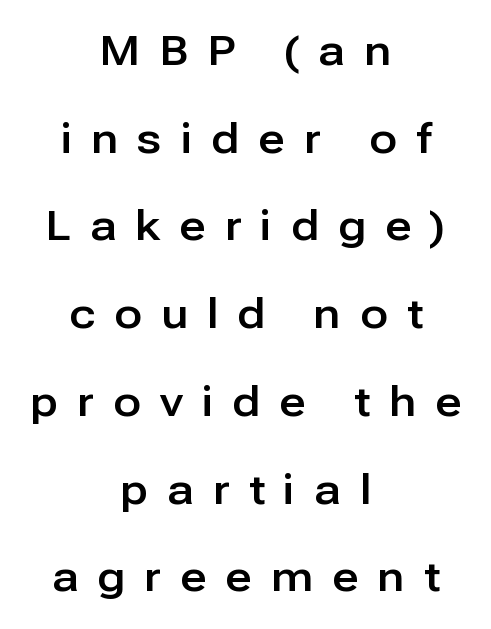
Q: Is the text italic (slanted)? A: No, it is upright.
Q: Is the typeface a serif or a sans-serif typeface? A: Sans-serif.
Q: Is the text underlined? A: No.
Q: How is the paragraph aligned? A: Centered.
Q: Is the spacing between letters normal or unusually wide? A: Unusually wide.
Q: Is the spacing between lines tight, normal or loose? A: Loose.
Q: Width (condensed, normal, or wide)? A: Normal.
Q: Stroke contrast? A: Low.
Q: x-height? A: Medium.
Q: Monospaced? A: No.
